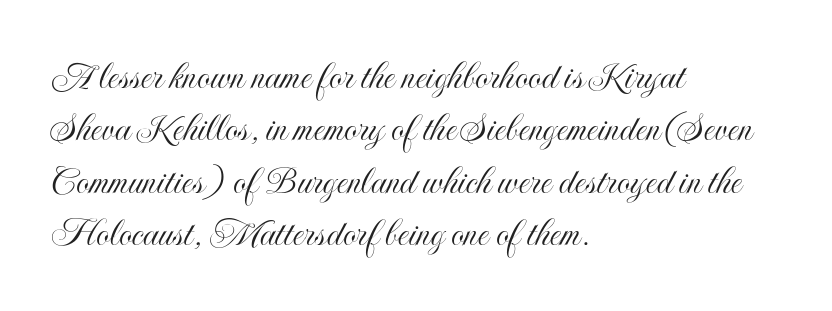
{"width": "condensed", "x_height": "small", "monospaced": "no", "underline": "no", "align": "left", "line_spacing": "normal", "line_spacing_ratio": 1.25, "letter_spacing": "normal", "letter_spacing_em": 0.0, "glyph_px": 42}
